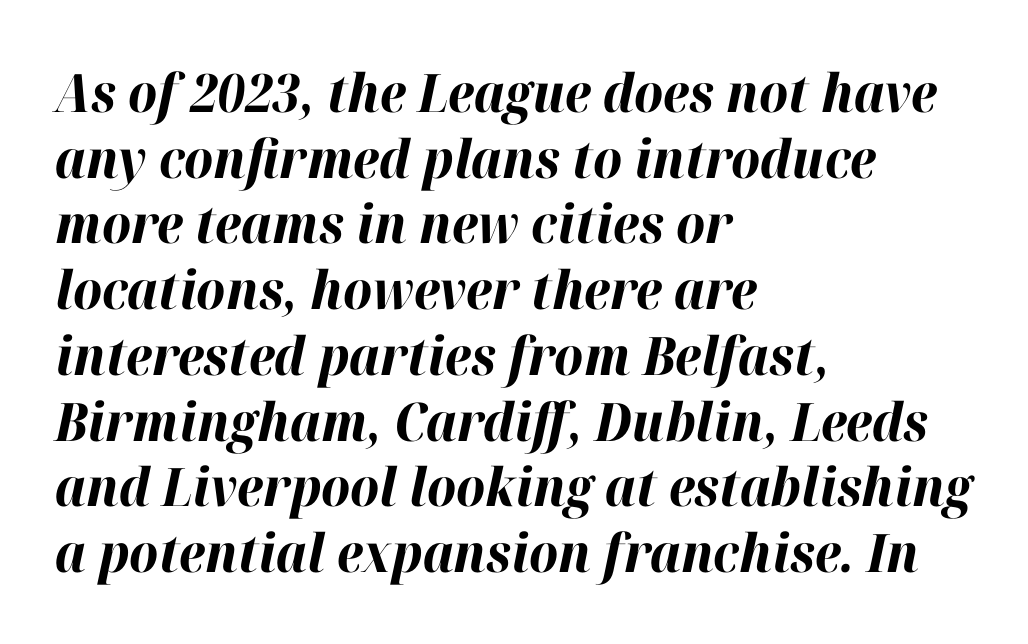
{"italic": "yes", "lean": "right", "slant_degrees": 12, "bold": "yes", "weight": "bold", "width": "normal", "stroke_contrast": "high", "x_height": "medium", "monospaced": "no", "underline": "no", "align": "left", "line_spacing_ratio": 1.24, "letter_spacing": "normal", "letter_spacing_em": 0.0, "glyph_px": 53}
